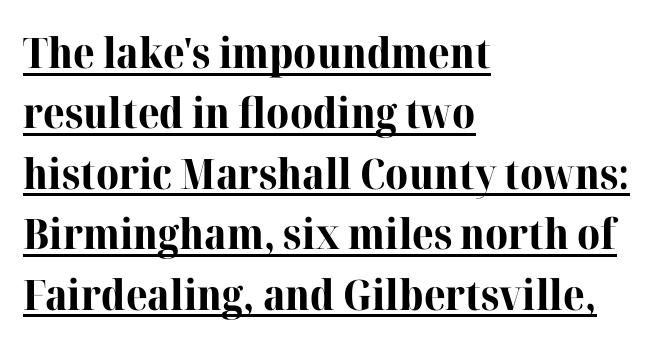
{"serif": "yes", "italic": "no", "bold": "yes", "weight": "bold", "width": "normal", "stroke_contrast": "high", "x_height": "medium", "monospaced": "no", "underline": "yes", "align": "left", "line_spacing": "normal", "line_spacing_ratio": 1.44, "letter_spacing": "normal", "letter_spacing_em": 0.0, "glyph_px": 42}
